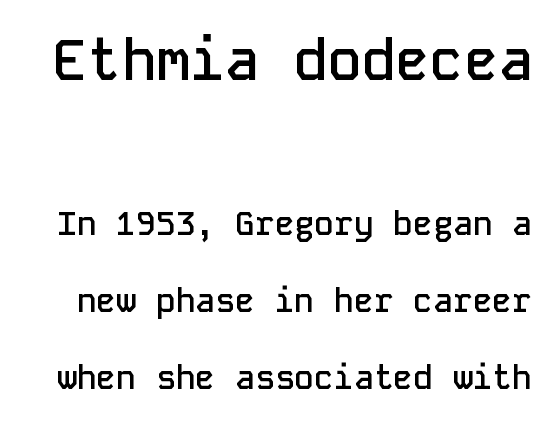
Q: Is the text bold? A: Semi-bold.
Q: Is the text italic (slanted)? A: No, it is upright.
Q: Is the typeface a serif or a sans-serif typeface? A: Sans-serif.
Q: Is the text underlined? A: No.
Q: Is the spacing between letters normal or unusually wide? A: Normal.
Q: Is the spacing between lines tight, normal or loose? A: Loose.
Q: Which block of text is set in a larger size, the first (top) or the second (bottom)? A: The first (top) one.
Q: Width (condensed, normal, or wide)? A: Normal.
Q: Stroke contrast? A: Low.
Q: x-height? A: Medium.
Q: Monospaced? A: Yes.
